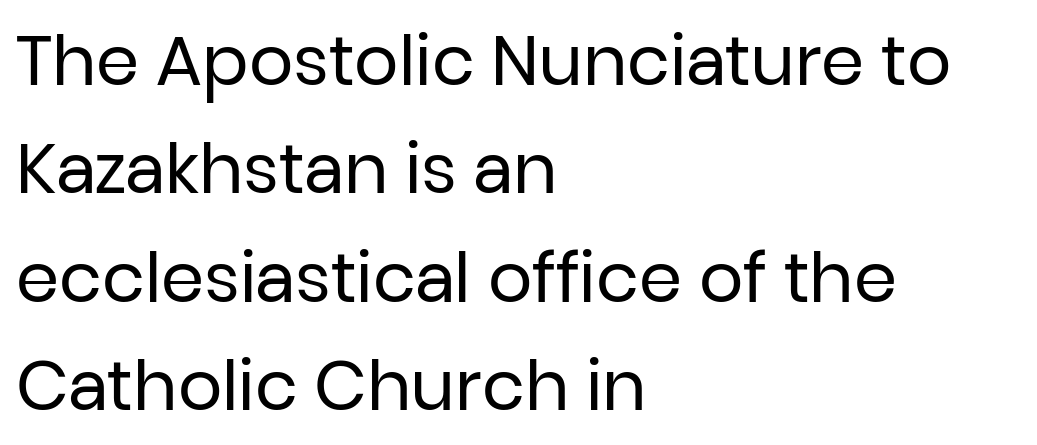
{"serif": "no", "italic": "no", "bold": "no", "weight": "regular", "width": "normal", "stroke_contrast": "low", "x_height": "medium", "monospaced": "no", "underline": "no", "align": "left", "line_spacing": "normal", "line_spacing_ratio": 1.57, "letter_spacing": "normal", "letter_spacing_em": 0.0, "glyph_px": 69}
